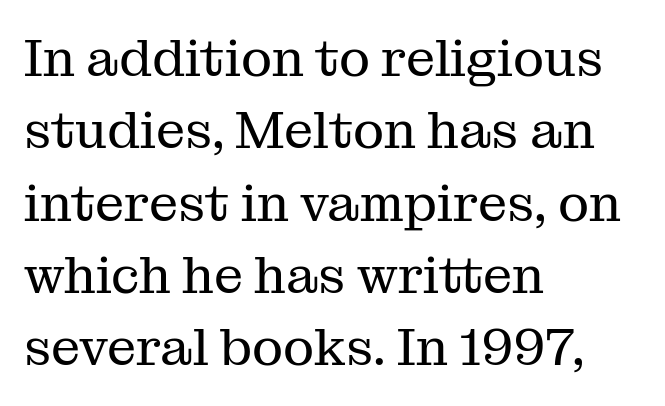
Nobody touched the tracking dial on this one. The rag falls on the right side of this text block. This is the regular roman posture of the typeface. Caption: face not bold, strokes unweighted. The characters display serif detailing at their extremities. Each letter keeps its own natural width here, so spacing adapts to shape.
